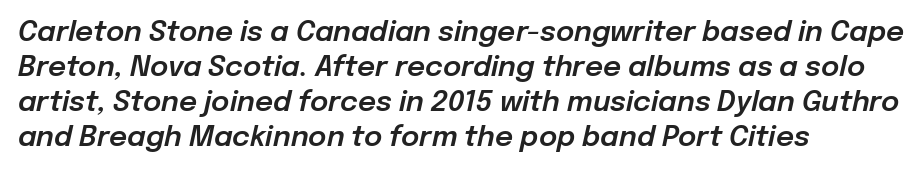
The image shows 28 px text type, italic (leaning right); set left-aligned, normal line spacing (1.25x), normal letter spacing, not underlined; low stroke contrast and a medium x-height.
